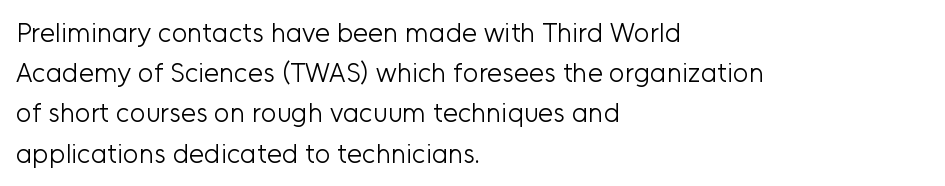
Q: Is the text bold? A: No.
Q: Is the text italic (slanted)? A: No, it is upright.
Q: Is the text underlined? A: No.
Q: How is the paragraph aligned? A: Left-aligned.
Q: Is the spacing between letters normal or unusually wide? A: Normal.
Q: Is the spacing between lines tight, normal or loose? A: Normal.
